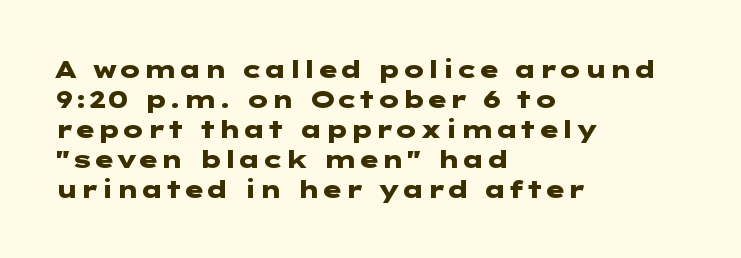
The characters look thick and weighty, a clear bold. Rows of type keep a routine distance in the vertical direction. Each word holds together tightly as a unit, with standard inter-letter gaps. Does the copy run flush right? No — it runs flush left. Beneath every word, the page is bare.
